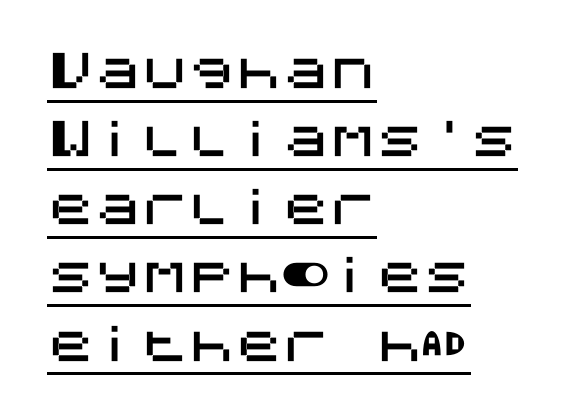
{"serif": "no", "italic": "no", "width": "normal", "stroke_contrast": "medium", "x_height": "large", "underline": "yes", "align": "left", "line_spacing": "normal", "line_spacing_ratio": 1.45, "letter_spacing": "normal", "letter_spacing_em": 0.0, "glyph_px": 47}
